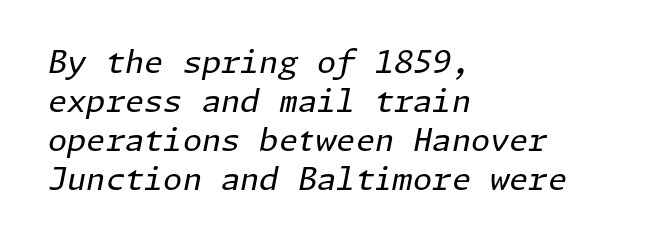
{"italic": "yes", "lean": "right", "slant_degrees": 11, "bold": "no", "weight": "regular", "width": "normal", "stroke_contrast": "low", "x_height": "medium", "underline": "no", "align": "left", "line_spacing": "normal", "line_spacing_ratio": 1.26, "letter_spacing": "normal", "letter_spacing_em": 0.0, "glyph_px": 31}
